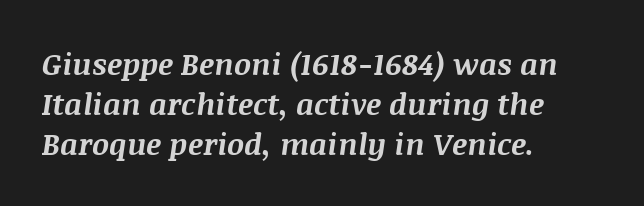
Nothing unusual about the tracking: characters are spaced as the font intends. Each glyph is drawn with heavy, bold strokes. Notice how the stems are inclined rather than vertical — that's the hallmark of italics. Underlining? Definitely not there.
